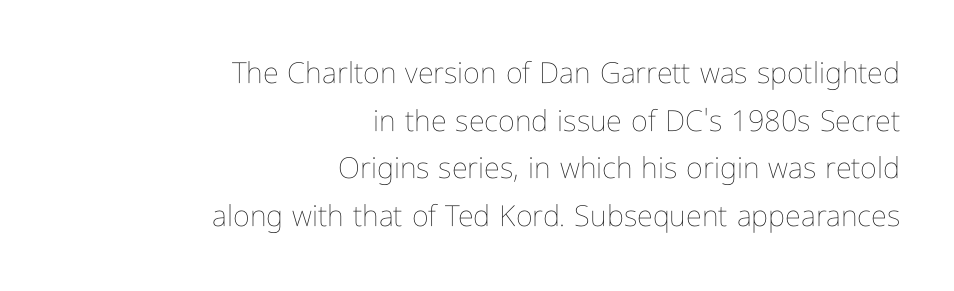
Q: Is the text bold? A: No.
Q: Is the text italic (slanted)? A: No, it is upright.
Q: Is the text underlined? A: No.
Q: How is the paragraph aligned? A: Right-aligned.
Q: Is the spacing between letters normal or unusually wide? A: Normal.
Q: Is the spacing between lines tight, normal or loose? A: Normal.
Q: Width (condensed, normal, or wide)? A: Condensed.
Q: Stroke contrast? A: Low.
Q: x-height? A: Medium.
Q: Monospaced? A: No.
